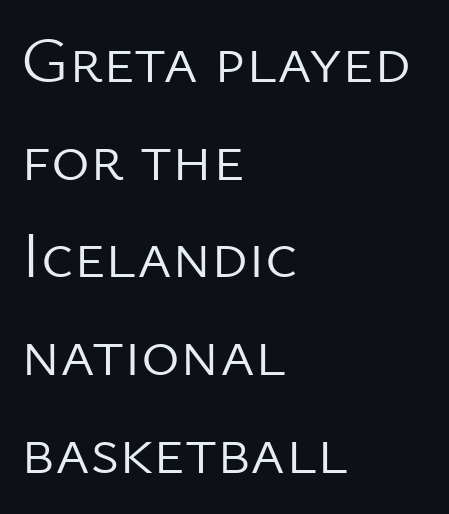
{"serif": "no", "italic": "no", "bold": "no", "weight": "light", "width": "normal", "stroke_contrast": "low", "x_height": "medium", "monospaced": "no", "underline": "no", "align": "left", "line_spacing": "normal", "line_spacing_ratio": 1.48, "letter_spacing": "normal", "letter_spacing_em": 0.0, "glyph_px": 66}
